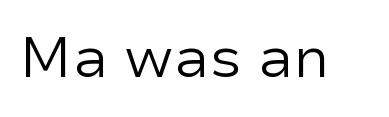
The words here are not underlined. Observe the ordinary spacing: letters are neighbours, not strangers. To sum up the face: it is a sans, with no serifs. This is the regular roman posture of the typeface. Think of a printed novel: that variable character pitch is what you see here.
